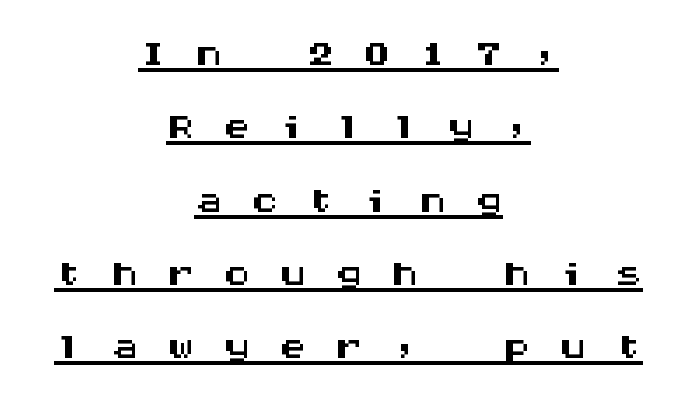
{"serif": "no", "italic": "no", "width": "wide", "stroke_contrast": "medium", "x_height": "large", "monospaced": "yes", "underline": "yes", "align": "center", "line_spacing": "normal", "line_spacing_ratio": 1.31, "letter_spacing": "wide", "letter_spacing_em": 0.5, "glyph_px": 56}
